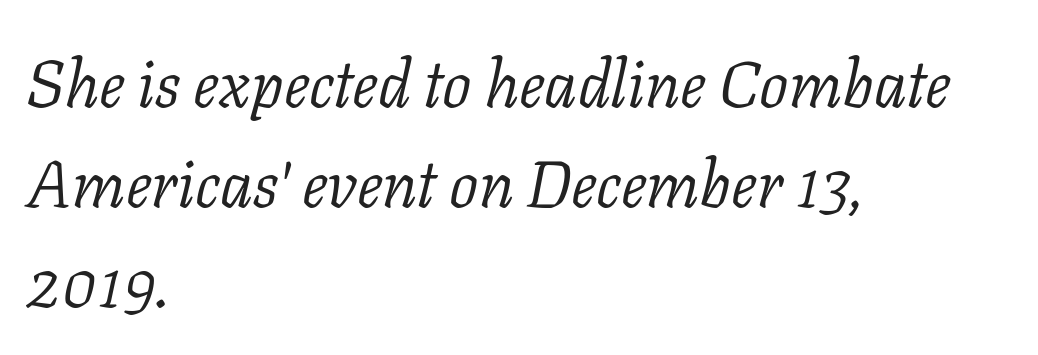
{"serif": "yes", "italic": "yes", "lean": "right", "slant_degrees": 11, "bold": "no", "weight": "light", "width": "normal", "stroke_contrast": "low", "x_height": "medium", "monospaced": "no", "underline": "no", "align": "left", "line_spacing": "normal", "line_spacing_ratio": 1.54, "letter_spacing": "normal", "letter_spacing_em": 0.0, "glyph_px": 65}
